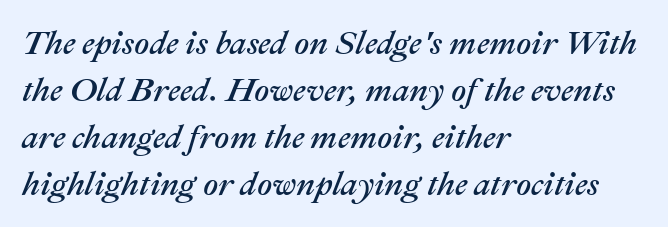
The image shows 33 px text type, italic (leaning right); set left-aligned, normal line spacing (1.42x), normal letter spacing, not underlined; medium stroke contrast and a medium x-height.
